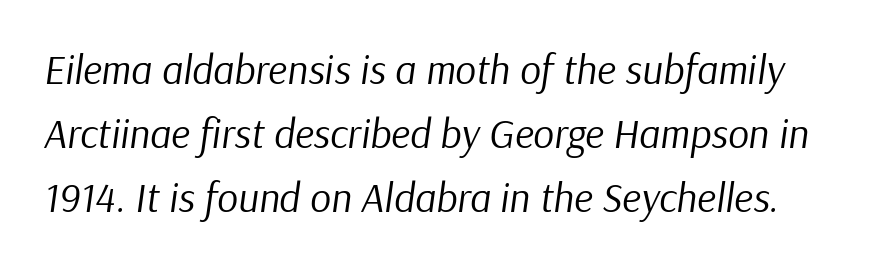
Q: Is the text bold? A: No.
Q: Is the text italic (slanted)? A: Yes, it leans right by about 9 degrees.
Q: Is the text underlined? A: No.
Q: Is the spacing between letters normal or unusually wide? A: Normal.
Q: Is the spacing between lines tight, normal or loose? A: Normal.
Q: Width (condensed, normal, or wide)? A: Normal.
Q: Stroke contrast? A: Low.
Q: x-height? A: Medium.
Q: Monospaced? A: No.
